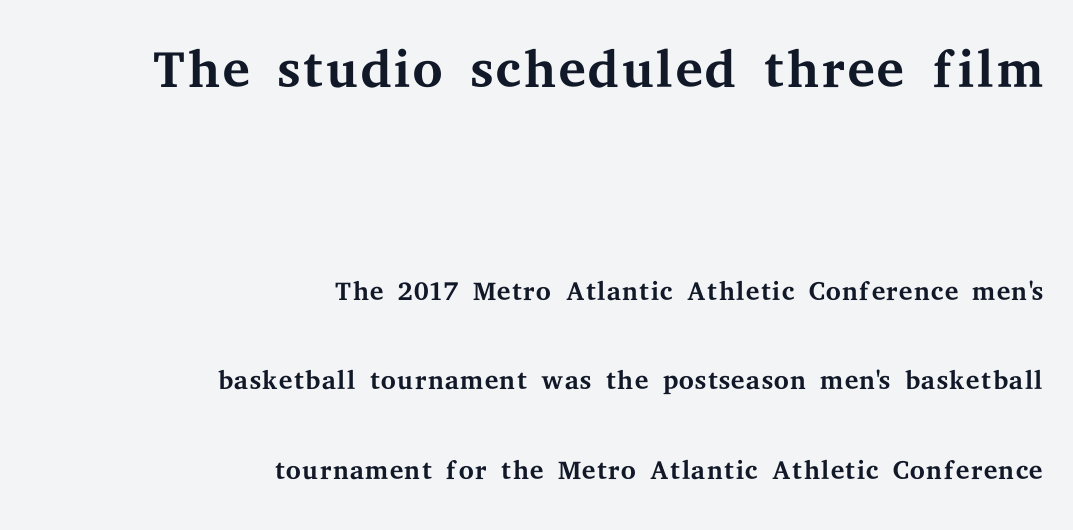
This is the regular roman posture of the typeface. Reading top to bottom, the characters get smaller at the block break. This rendering employs a face with finishing strokes, i.e., a serif. Look at the tracking — it's just the regular setting, nothing added. Caption: multi-line text, flush right, ragged left. This sample trades compactness for vertical openness between lines.
